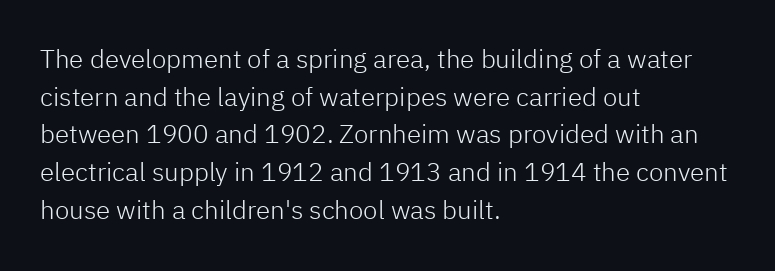
{"italic": "no", "bold": "no", "underline": "no", "align": "left", "line_spacing": "normal", "line_spacing_ratio": 1.45, "letter_spacing": "normal", "letter_spacing_em": 0.0, "glyph_px": 26}
